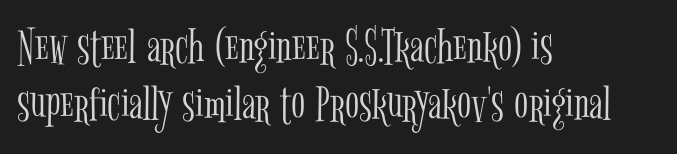
Q: Is the text bold? A: No.
Q: Is the text italic (slanted)? A: No, it is upright.
Q: Is the typeface a serif or a sans-serif typeface? A: Serif.
Q: Is the text underlined? A: No.
Q: How is the paragraph aligned? A: Left-aligned.
Q: Is the spacing between letters normal or unusually wide? A: Normal.
Q: Is the spacing between lines tight, normal or loose? A: Tight.
Q: Width (condensed, normal, or wide)? A: Condensed.
Q: Stroke contrast? A: Low.
Q: x-height? A: Medium.
Q: Monospaced? A: No.
